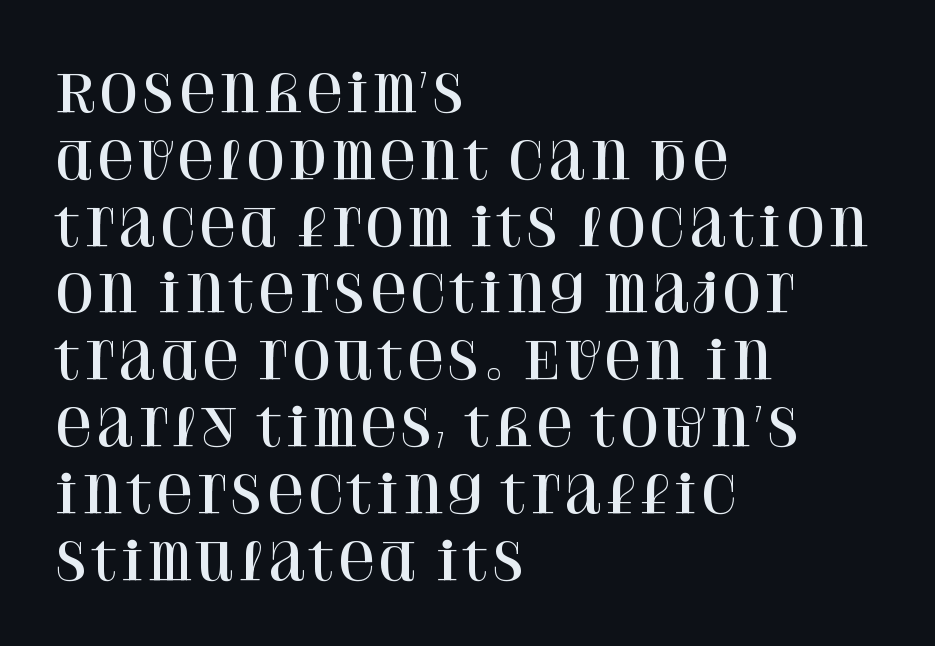
The rendering shows small feet on the letterforms — a serif design. The passage is arranged the way most books set body copy — flush left. Only glyphs here, with clear space below each row. These lines sit exactly where default settings would place them. These lines are rendered in a variable-pitch font. Glyph-to-glyph distance matches everyday printed text.
